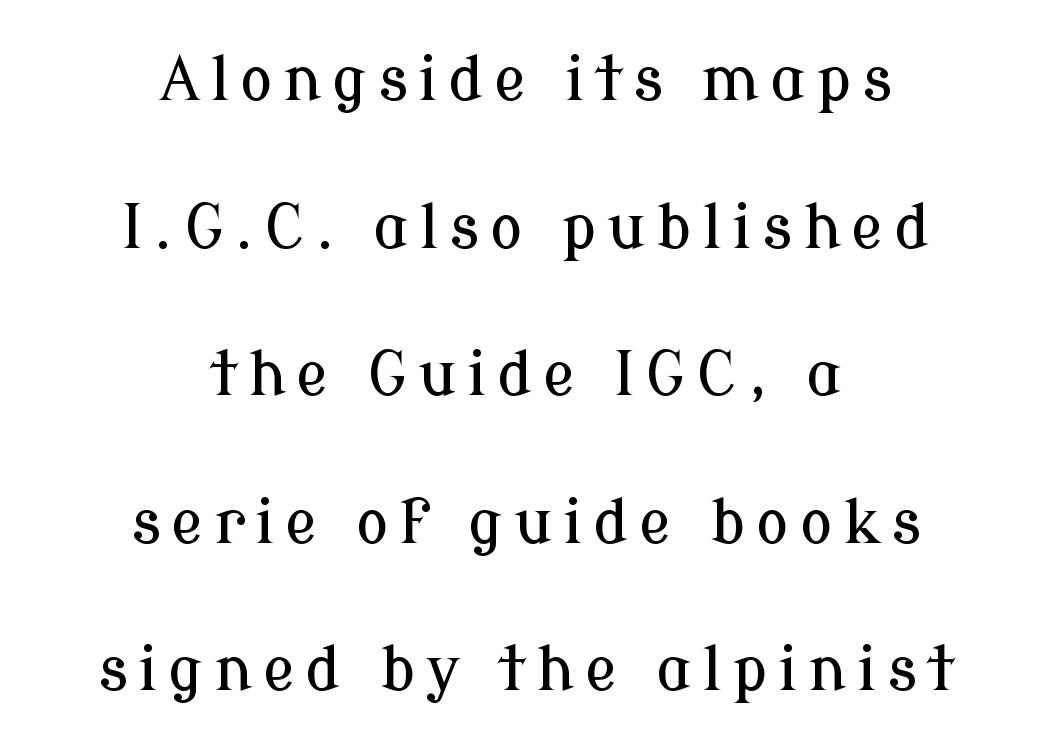
{"serif": "yes", "italic": "no", "width": "normal", "stroke_contrast": "low", "x_height": "medium", "monospaced": "no", "underline": "no", "align": "center", "line_spacing": "loose", "line_spacing_ratio": 2.42, "glyph_px": 61}
